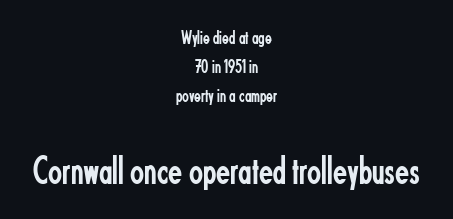
{"serif": "no", "italic": "no", "bold": "no", "weight": "regular", "width": "condensed", "stroke_contrast": "low", "x_height": "small", "monospaced": "no", "underline": "no", "align": "center", "line_spacing": "normal", "line_spacing_ratio": 1.45, "letter_spacing": "normal", "letter_spacing_em": 0.0, "larger_block": "second", "size_ratio": 2.05, "glyph_px": 41}
